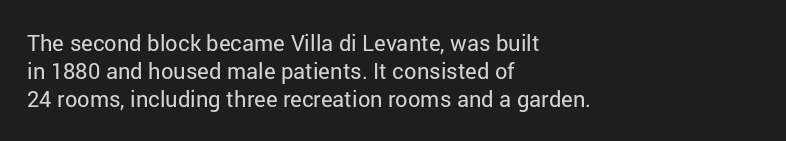
The image shows 22 px text type, upright; set left-aligned, normal line spacing (1.28x), normal letter spacing, not underlined.
